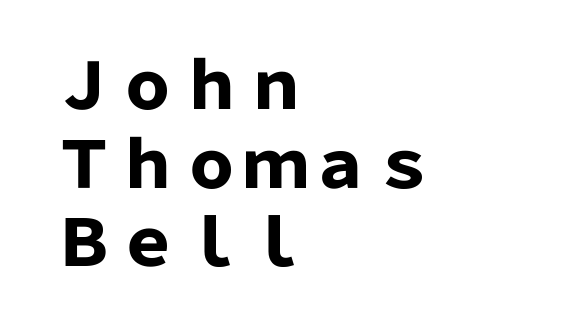
{"serif": "no", "italic": "no", "bold": "yes", "weight": "heavy", "width": "normal", "stroke_contrast": "low", "x_height": "medium", "monospaced": "no", "underline": "no", "align": "left", "line_spacing_ratio": 1.23, "letter_spacing": "normal", "letter_spacing_em": 0.0, "glyph_px": 64}
